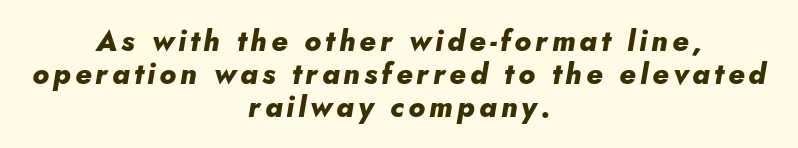
{"italic": "yes", "lean": "right", "slant_degrees": 10, "bold": "yes", "weight": "heavy", "width": "normal", "stroke_contrast": "low", "x_height": "small", "monospaced": "no", "underline": "no", "align": "center", "line_spacing": "tight", "line_spacing_ratio": 1.14, "glyph_px": 29}
